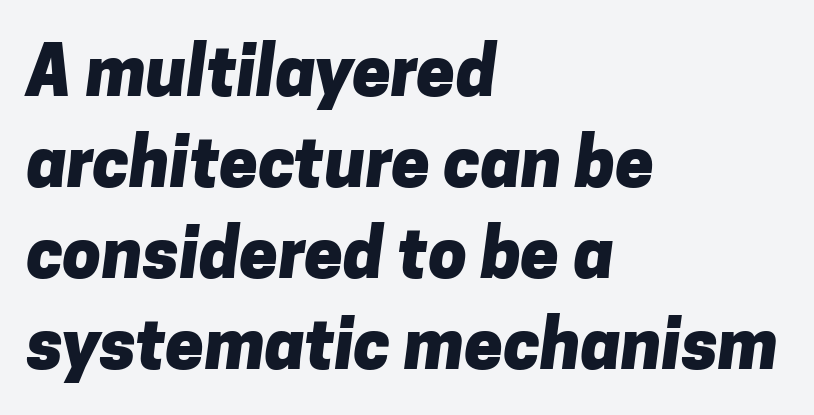
{"serif": "no", "bold": "yes", "weight": "heavy", "width": "normal", "stroke_contrast": "low", "x_height": "medium", "monospaced": "no", "underline": "no", "align": "left", "line_spacing": "normal", "line_spacing_ratio": 1.32, "letter_spacing": "normal", "letter_spacing_em": 0.0, "glyph_px": 69}
